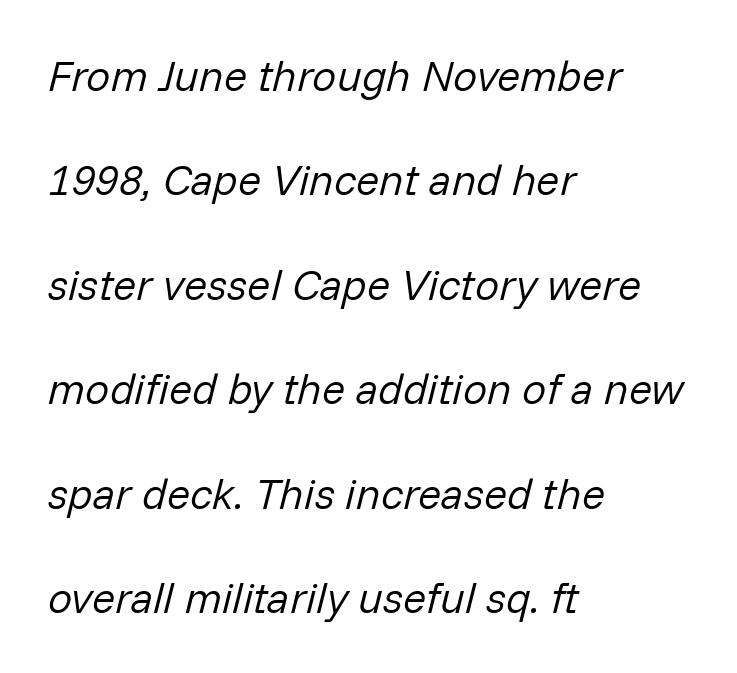
The image shows 43 px regular-weight type, italic (leaning right); set left-aligned, loose line spacing (2.43x), normal letter spacing, not underlined; low stroke contrast and a medium x-height.
